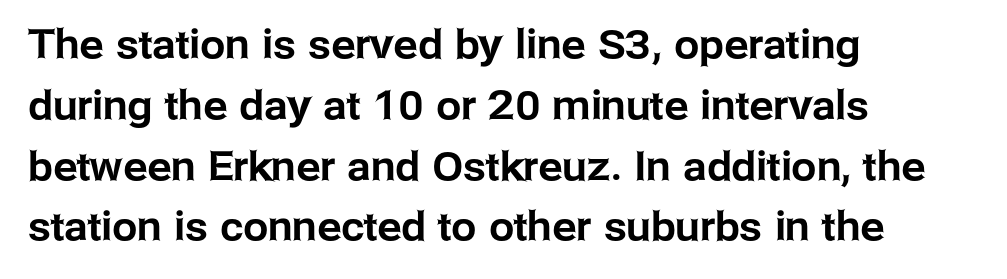
{"serif": "no", "italic": "no", "width": "normal", "stroke_contrast": "low", "x_height": "medium", "monospaced": "no", "underline": "no", "align": "left", "line_spacing": "normal", "line_spacing_ratio": 1.52, "letter_spacing": "normal", "letter_spacing_em": 0.0, "glyph_px": 40}
